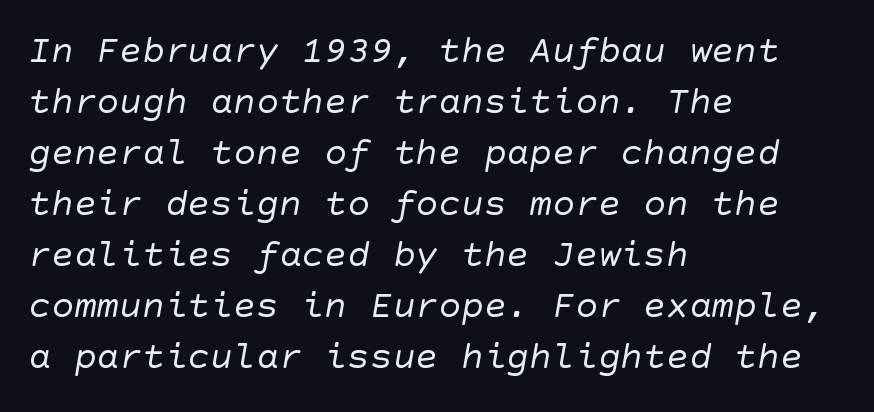
{"serif": "no", "bold": "no", "weight": "regular", "width": "normal", "stroke_contrast": "low", "x_height": "large", "underline": "no", "align": "left", "line_spacing": "normal", "line_spacing_ratio": 1.34, "letter_spacing": "normal", "letter_spacing_em": 0.0, "glyph_px": 38}
